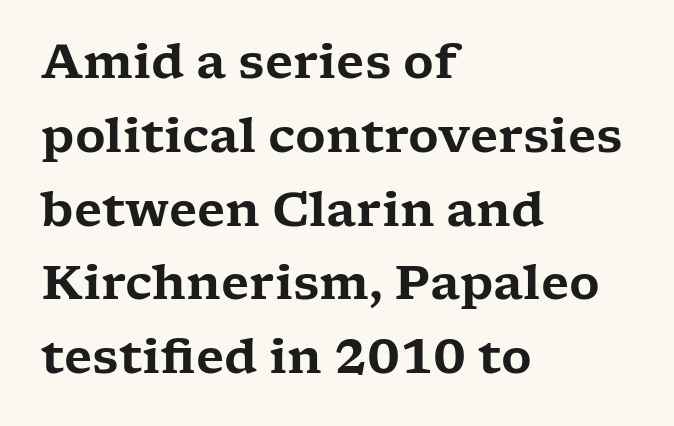
The image shows 47 px wide serif type, upright; set left-aligned, normal line spacing (1.57x), normal letter spacing, not underlined; low stroke contrast and a medium x-height.
